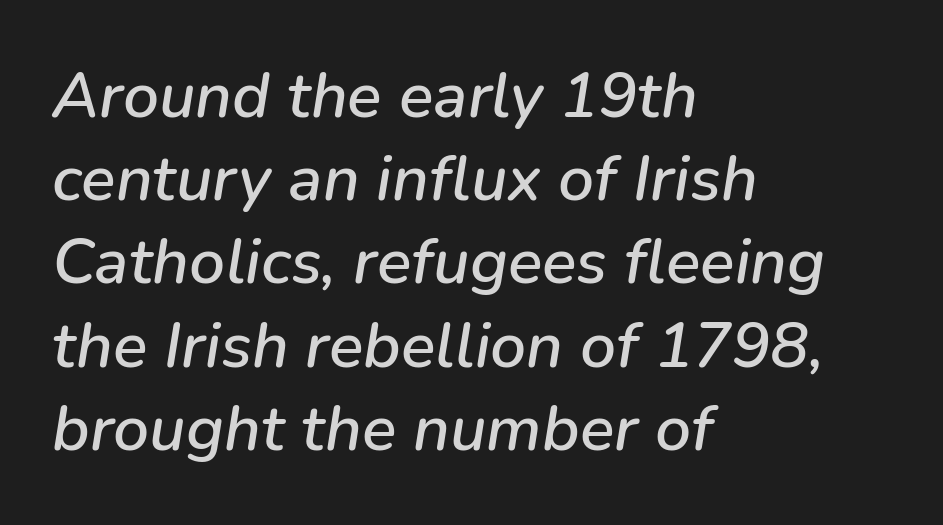
{"italic": "yes", "lean": "right", "slant_degrees": 9, "width": "normal", "stroke_contrast": "low", "x_height": "medium", "monospaced": "no", "underline": "no", "align": "left", "line_spacing": "normal", "line_spacing_ratio": 1.3, "letter_spacing": "normal", "letter_spacing_em": 0.0, "glyph_px": 64}
